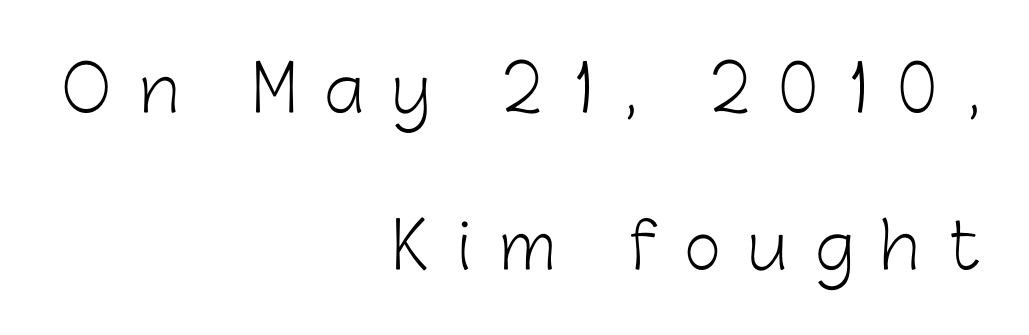
Q: Is the text bold? A: No.
Q: Is the text italic (slanted)? A: No, it is upright.
Q: Is the typeface a serif or a sans-serif typeface? A: Sans-serif.
Q: Is the text underlined? A: No.
Q: How is the paragraph aligned? A: Right-aligned.
Q: Is the spacing between letters normal or unusually wide? A: Unusually wide.
Q: Is the spacing between lines tight, normal or loose? A: Loose.
Q: Width (condensed, normal, or wide)? A: Normal.
Q: Stroke contrast? A: Low.
Q: x-height? A: Medium.
Q: Monospaced? A: No.
